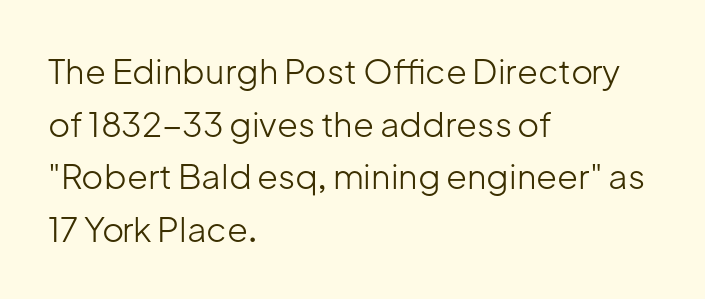
Q: Is the text bold? A: No.
Q: Is the text italic (slanted)? A: No, it is upright.
Q: Is the typeface a serif or a sans-serif typeface? A: Sans-serif.
Q: Is the text underlined? A: No.
Q: How is the paragraph aligned? A: Left-aligned.
Q: Is the spacing between letters normal or unusually wide? A: Normal.
Q: Is the spacing between lines tight, normal or loose? A: Normal.
Q: Width (condensed, normal, or wide)? A: Normal.
Q: Stroke contrast? A: Low.
Q: x-height? A: Medium.
Q: Monospaced? A: No.
